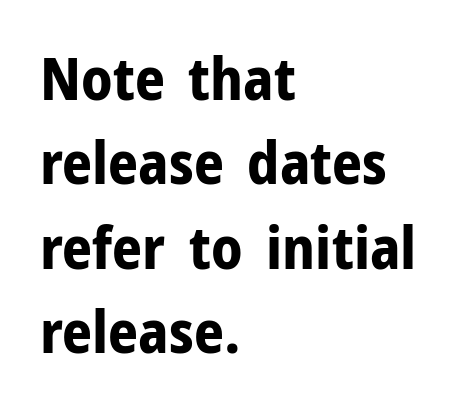
You could not count columns in this text — the font is proportionally spaced. The vertical gap from one line to the next is medium. These words are printed bold, with thick strokes throughout. Note: no serifs on the glyphs.
